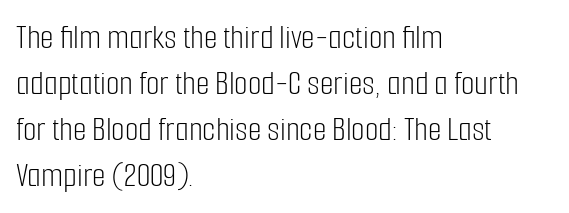
The image shows 35 px light, condensed sans-serif type, upright; set left-aligned, normal line spacing (1.31x), normal letter spacing, not underlined; low stroke contrast and a medium x-height.
